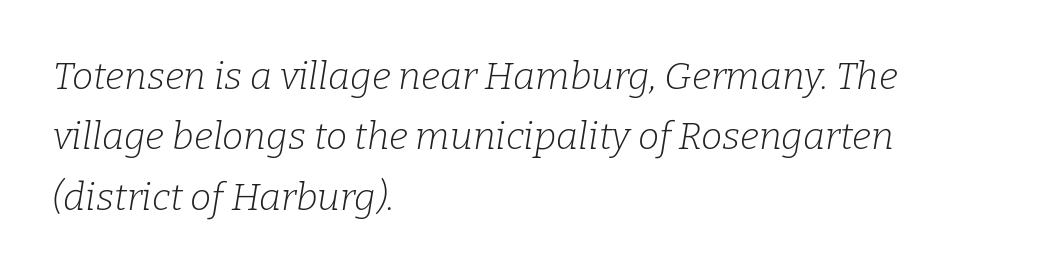
{"serif": "yes", "italic": "yes", "lean": "right", "slant_degrees": 9, "bold": "no", "weight": "light", "width": "normal", "stroke_contrast": "low", "x_height": "medium", "monospaced": "no", "underline": "no", "align": "left", "line_spacing": "normal", "line_spacing_ratio": 1.59, "letter_spacing": "normal", "letter_spacing_em": 0.0, "glyph_px": 38}
